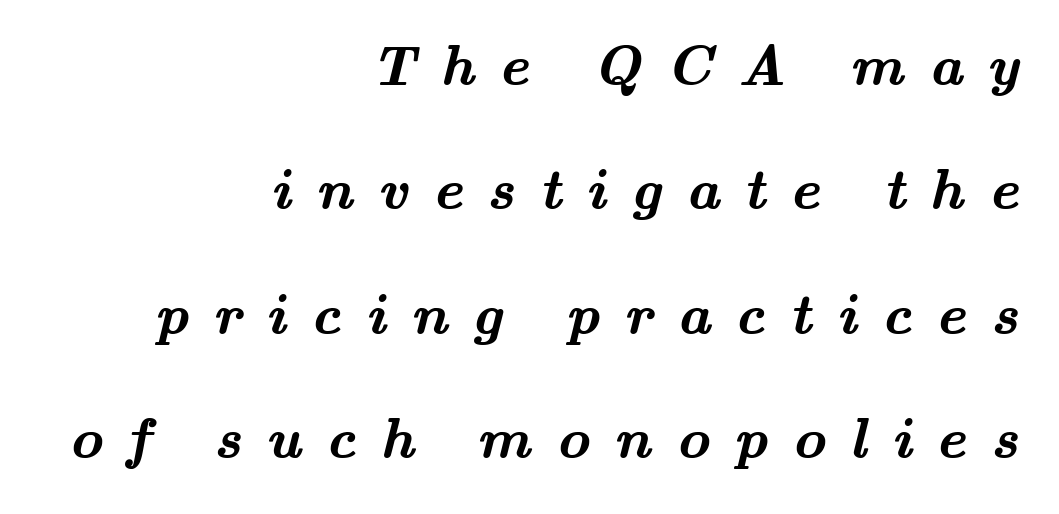
The image shows 57 px semibold, wide serif type; set right-aligned, loose line spacing (2.18x), unusually wide letter spacing (+0.43 em), not underlined; medium stroke contrast and a small x-height.
